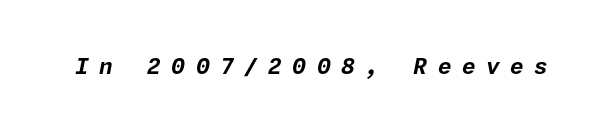
The image shows 22 px bold type, italic (leaning right); set unusually wide letter spacing (+0.48 em), not underlined.
